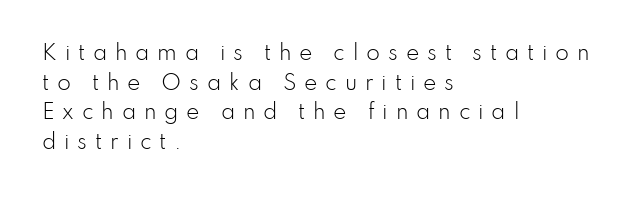
Q: Is the text bold? A: No.
Q: Is the text italic (slanted)? A: No, it is upright.
Q: Is the text underlined? A: No.
Q: How is the paragraph aligned? A: Left-aligned.
Q: Is the spacing between letters normal or unusually wide? A: Unusually wide.
Q: Is the spacing between lines tight, normal or loose? A: Normal.
